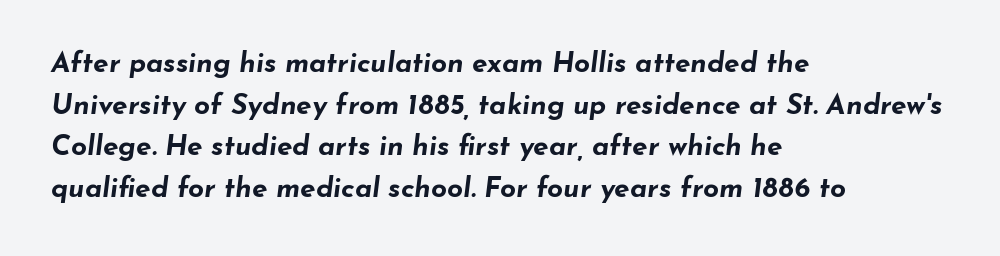
Q: Is the text bold? A: Yes.
Q: Is the text italic (slanted)? A: Yes, it leans right by about 7 degrees.
Q: Is the text underlined? A: No.
Q: How is the paragraph aligned? A: Left-aligned.
Q: Is the spacing between letters normal or unusually wide? A: Normal.
Q: Is the spacing between lines tight, normal or loose? A: Normal.
Q: Width (condensed, normal, or wide)? A: Wide.
Q: Stroke contrast? A: Low.
Q: x-height? A: Small.
Q: Monospaced? A: No.
